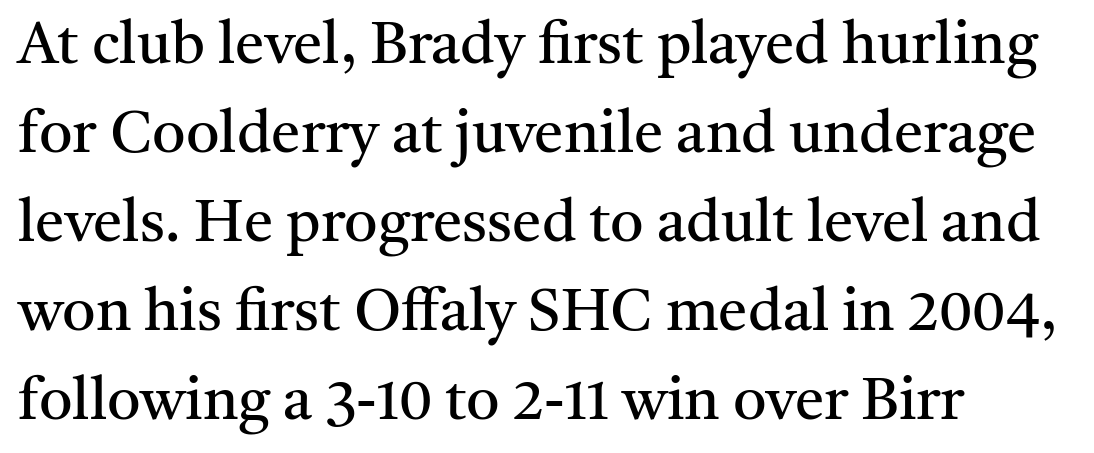
Q: Is the text bold? A: No.
Q: Is the text italic (slanted)? A: No, it is upright.
Q: Is the typeface a serif or a sans-serif typeface? A: Serif.
Q: Is the text underlined? A: No.
Q: How is the paragraph aligned? A: Left-aligned.
Q: Is the spacing between letters normal or unusually wide? A: Normal.
Q: Is the spacing between lines tight, normal or loose? A: Normal.
Q: Width (condensed, normal, or wide)? A: Normal.
Q: Stroke contrast? A: Medium.
Q: x-height? A: Medium.
Q: Monospaced? A: No.
